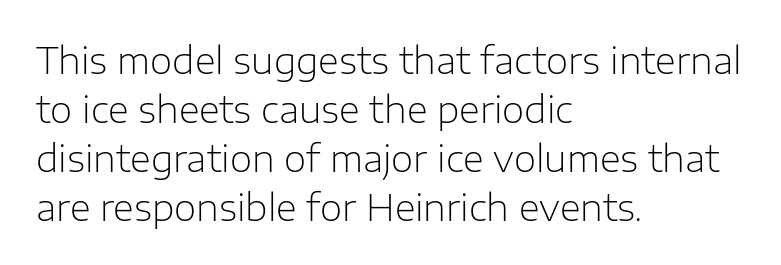
{"serif": "no", "italic": "no", "bold": "no", "weight": "light", "width": "normal", "stroke_contrast": "low", "x_height": "medium", "monospaced": "no", "underline": "no", "align": "left", "line_spacing": "normal", "line_spacing_ratio": 1.36, "letter_spacing": "normal", "letter_spacing_em": 0.0, "glyph_px": 36}
